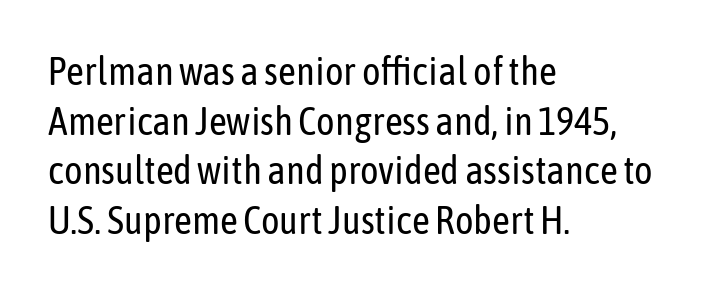
Q: Is the text bold? A: No.
Q: Is the text italic (slanted)? A: No, it is upright.
Q: Is the typeface a serif or a sans-serif typeface? A: Sans-serif.
Q: Is the text underlined? A: No.
Q: How is the paragraph aligned? A: Left-aligned.
Q: Is the spacing between letters normal or unusually wide? A: Normal.
Q: Is the spacing between lines tight, normal or loose? A: Normal.
Q: Width (condensed, normal, or wide)? A: Condensed.
Q: Stroke contrast? A: Low.
Q: x-height? A: Medium.
Q: Monospaced? A: No.
